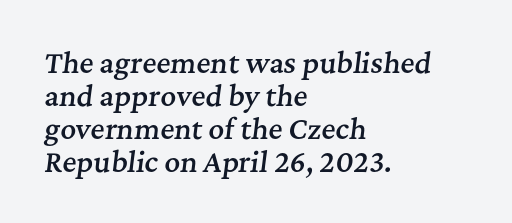
{"italic": "yes", "lean": "right", "slant_degrees": 7, "bold": "semi", "underline": "no", "align": "left", "line_spacing_ratio": 1.22, "letter_spacing": "normal", "letter_spacing_em": 0.0, "glyph_px": 27}
